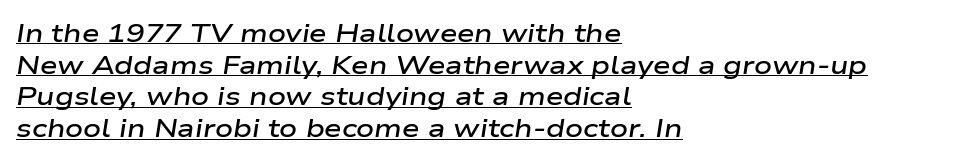
{"italic": "yes", "lean": "right", "slant_degrees": 9, "bold": "semi", "underline": "yes", "align": "left", "line_spacing": "normal", "line_spacing_ratio": 1.27, "letter_spacing": "normal", "letter_spacing_em": 0.0, "glyph_px": 25}
